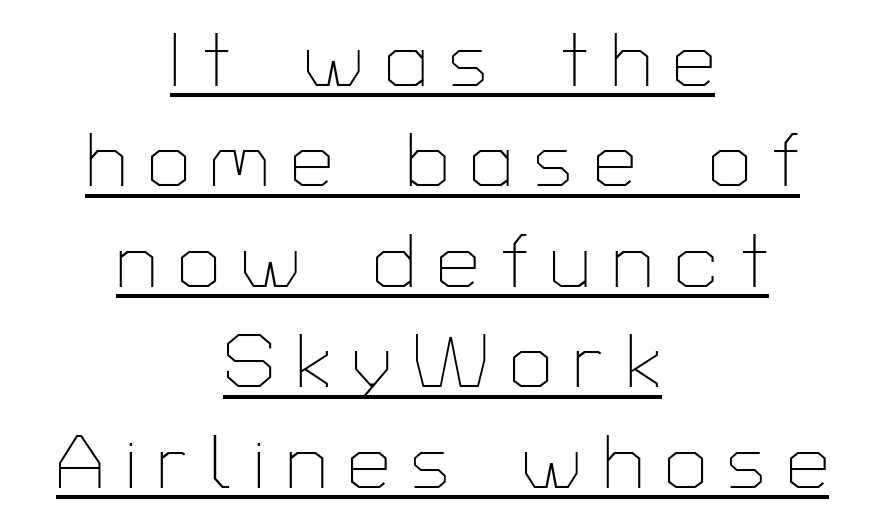
The image shows 75 px thin sans-serif type, upright; set centered, normal line spacing (1.34x), unusually wide letter spacing (+0.29 em), underlined; low stroke contrast and a medium x-height.
